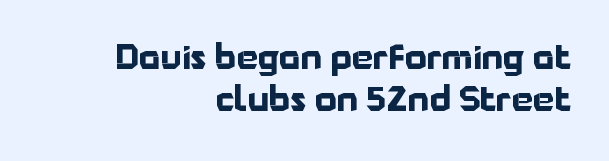
Q: Is the text bold? A: Yes.
Q: Is the text italic (slanted)? A: No, it is upright.
Q: Is the typeface a serif or a sans-serif typeface? A: Sans-serif.
Q: Is the text underlined? A: No.
Q: How is the paragraph aligned? A: Right-aligned.
Q: Is the spacing between letters normal or unusually wide? A: Normal.
Q: Is the spacing between lines tight, normal or loose? A: Normal.
Q: Width (condensed, normal, or wide)? A: Normal.
Q: Stroke contrast? A: Low.
Q: x-height? A: Medium.
Q: Monospaced? A: No.
